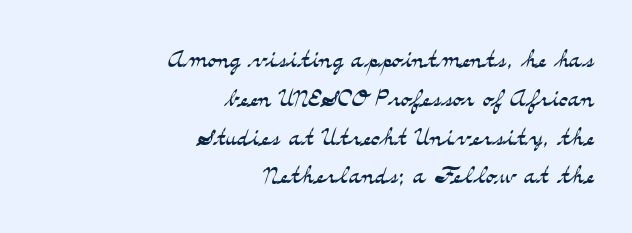
Q: Is the text bold? A: No.
Q: Is the text italic (slanted)? A: Yes.
Q: Is the typeface a serif or a sans-serif typeface? A: Serif.
Q: Is the text underlined? A: No.
Q: How is the paragraph aligned? A: Right-aligned.
Q: Is the spacing between letters normal or unusually wide? A: Normal.
Q: Is the spacing between lines tight, normal or loose? A: Tight.
Q: Width (condensed, normal, or wide)? A: Wide.
Q: Stroke contrast? A: Medium.
Q: x-height? A: Small.
Q: Monospaced? A: No.
